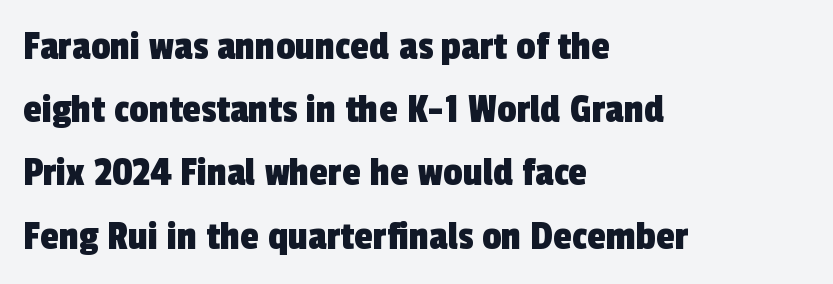
{"serif": "no", "width": "condensed", "x_height": "medium", "monospaced": "no", "underline": "no", "align": "left", "line_spacing": "normal", "line_spacing_ratio": 1.47, "letter_spacing": "normal", "letter_spacing_em": 0.0, "glyph_px": 43}
